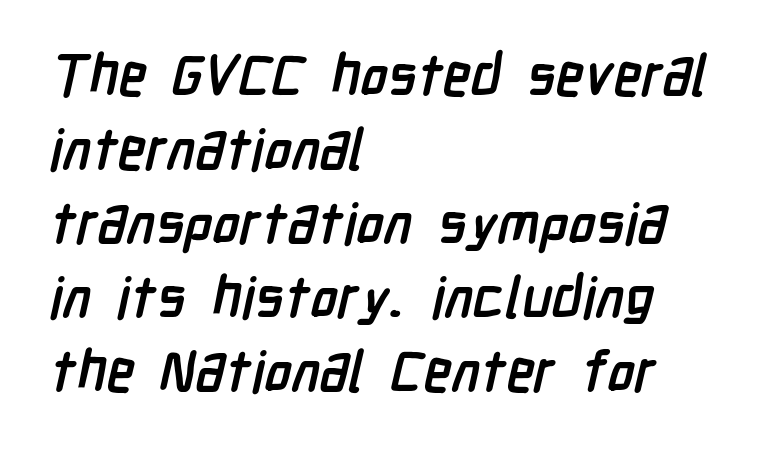
Q: Is the text bold? A: Yes.
Q: Is the typeface a serif or a sans-serif typeface? A: Sans-serif.
Q: Is the text underlined? A: No.
Q: How is the paragraph aligned? A: Left-aligned.
Q: Is the spacing between letters normal or unusually wide? A: Normal.
Q: Is the spacing between lines tight, normal or loose? A: Normal.
Q: Width (condensed, normal, or wide)? A: Condensed.
Q: Stroke contrast? A: Low.
Q: x-height? A: Medium.
Q: Monospaced? A: No.
